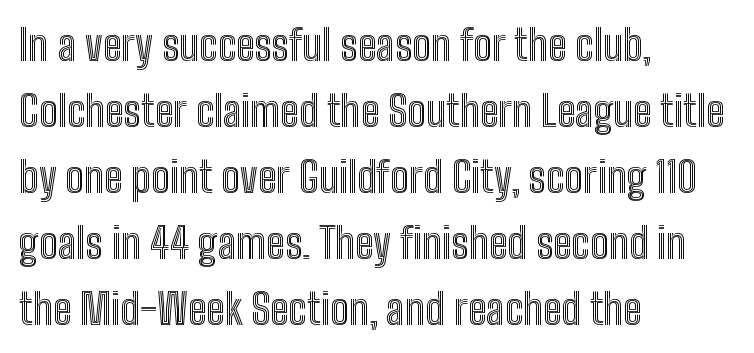
Q: Is the text italic (slanted)? A: No, it is upright.
Q: Is the text underlined? A: No.
Q: How is the paragraph aligned? A: Left-aligned.
Q: Is the spacing between letters normal or unusually wide? A: Normal.
Q: Is the spacing between lines tight, normal or loose? A: Normal.
Q: Width (condensed, normal, or wide)? A: Condensed.
Q: x-height? A: Medium.
Q: Monospaced? A: No.
